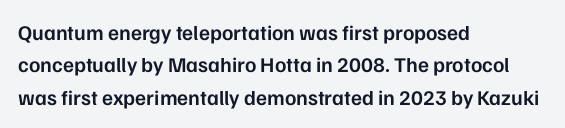
{"italic": "no", "bold": "semi", "underline": "no", "align": "left", "line_spacing": "normal", "line_spacing_ratio": 1.54, "letter_spacing": "normal", "letter_spacing_em": 0.0, "glyph_px": 21}
